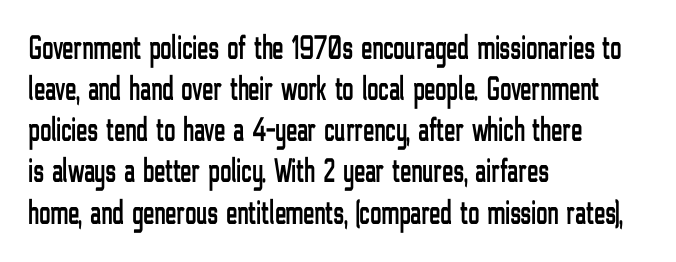
{"serif": "no", "italic": "no", "width": "condensed", "stroke_contrast": "low", "x_height": "medium", "monospaced": "no", "underline": "no", "align": "left", "line_spacing_ratio": 1.21, "letter_spacing": "normal", "letter_spacing_em": 0.0, "glyph_px": 34}
